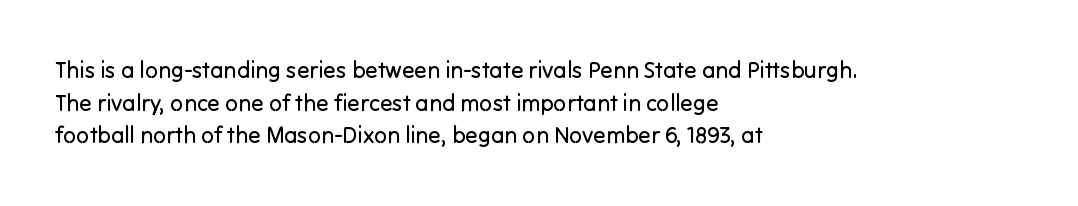
The image shows 23 px text type, upright; set left-aligned, normal line spacing (1.42x), normal letter spacing, not underlined.
